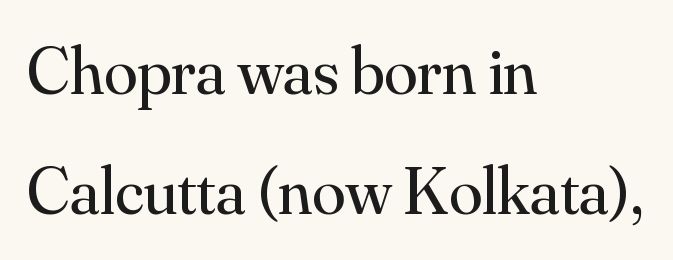
Letters rest on an invisible, unmarked baseline. Here the designer chose a conventional face with non-uniform glyph widths. Are there feet on the stems? There are — it's a serif. You could call the tracking neutral — neither tight nor loose. A typesetter would mark this as roman, not italic. Stems here are at most as thick as an everyday book face.
